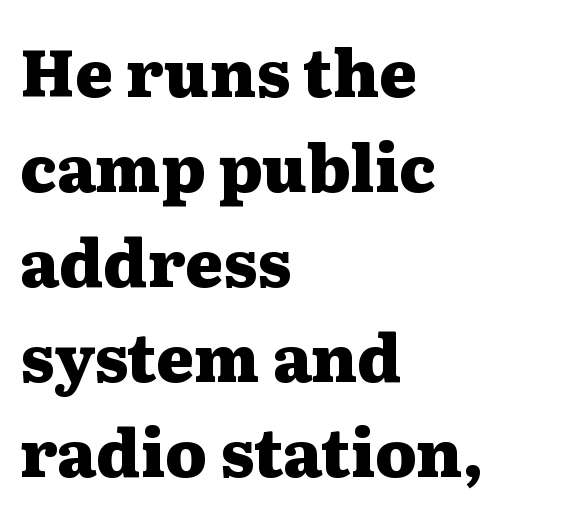
The image shows 65 px heavy, wide serif type, upright; set left-aligned, normal line spacing (1.46x), normal letter spacing, not underlined; medium stroke contrast and a medium x-height.
